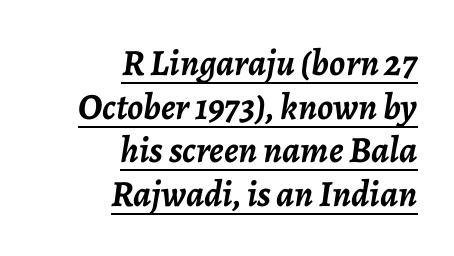
{"italic": "yes", "lean": "right", "slant_degrees": 7, "bold": "yes", "weight": "semibold", "width": "normal", "stroke_contrast": "low", "x_height": "medium", "monospaced": "no", "underline": "yes", "align": "right", "line_spacing_ratio": 1.18, "letter_spacing": "normal", "letter_spacing_em": 0.0, "glyph_px": 37}
